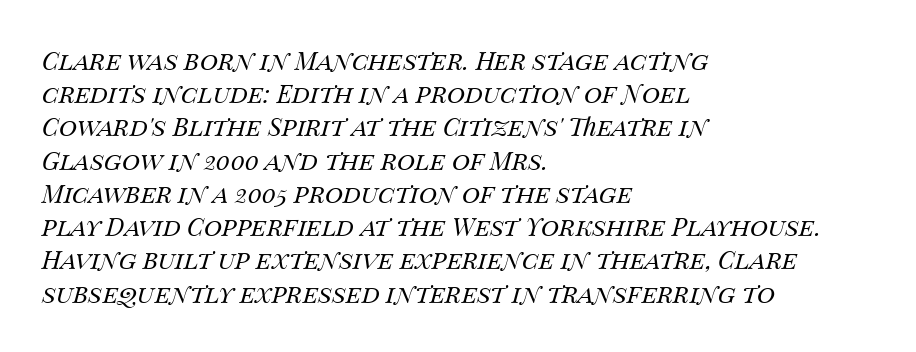
Q: Is the text bold? A: No.
Q: Is the text italic (slanted)? A: Yes, it leans right by about 14 degrees.
Q: Is the text underlined? A: No.
Q: How is the paragraph aligned? A: Left-aligned.
Q: Is the spacing between letters normal or unusually wide? A: Normal.
Q: Is the spacing between lines tight, normal or loose? A: Normal.
